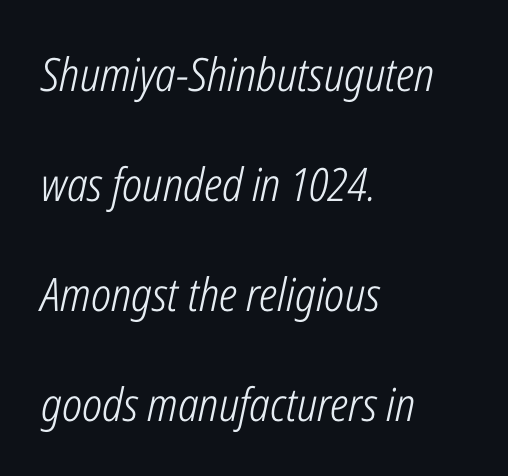
{"italic": "yes", "lean": "right", "slant_degrees": 12, "bold": "no", "weight": "light", "width": "condensed", "stroke_contrast": "low", "x_height": "medium", "monospaced": "no", "underline": "no", "align": "left", "line_spacing": "loose", "line_spacing_ratio": 2.39, "letter_spacing": "normal", "letter_spacing_em": 0.0, "glyph_px": 46}
